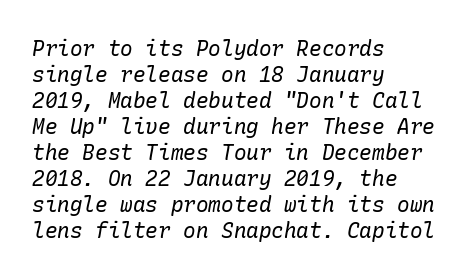
The image shows 21 px text type, italic (leaning right); set left-aligned, line spacing 1.24x, normal letter spacing, not underlined.
